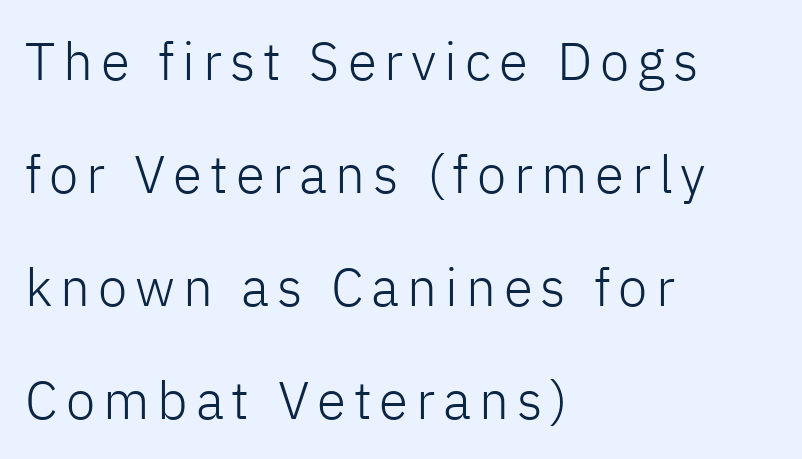
The passage shown is not bold in any degree. Each letter keeps its own natural width here, so spacing adapts to shape. If you drew a line through each stem, it would be perfectly vertical. The designer went with a sans here, leaving each stem footless. The rendering anchors every line to the left-hand side. These lines stand farther apart than default settings would place them.
